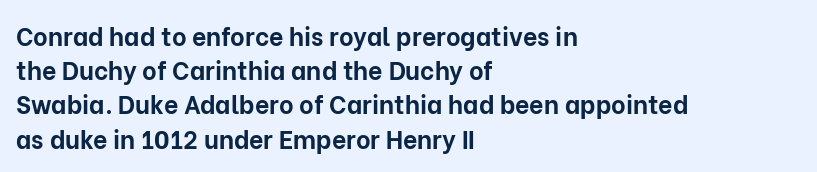
The image shows 25 px bold type, upright; set left-aligned, normal line spacing (1.37x), normal letter spacing, not underlined.
